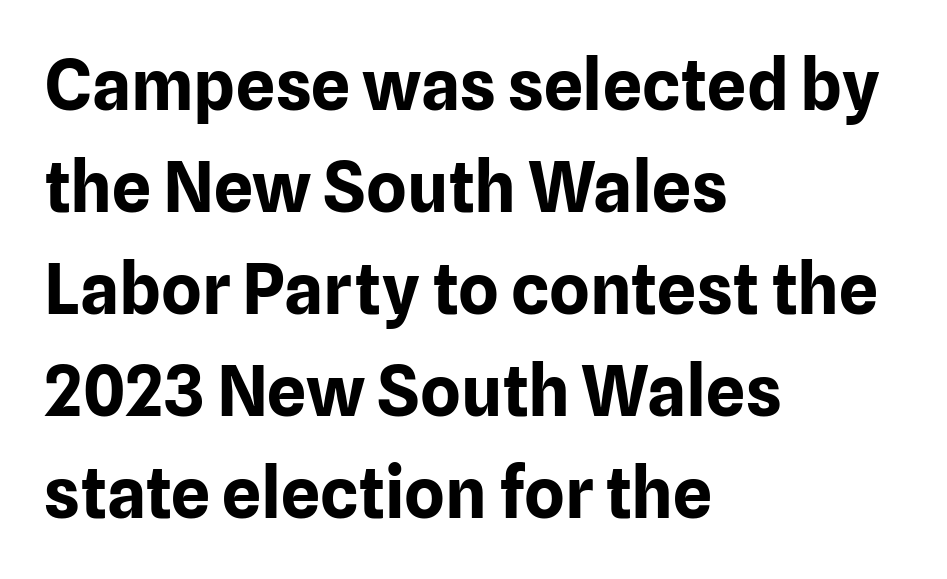
Layout note: lines flush left. The tracking reads as untouched default to a designer's eye. Quick note: underline off. The lines sit at an ordinary, default distance from one another.
